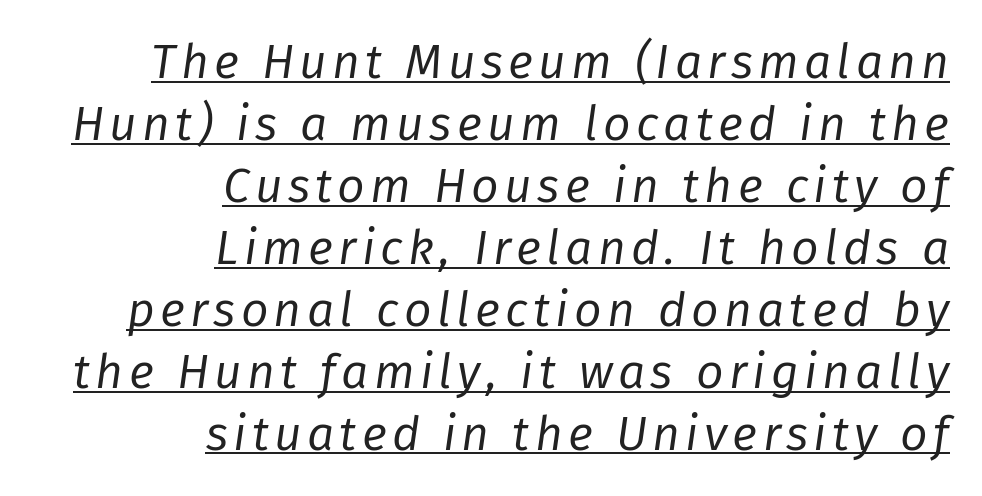
Is this a fixed-width face? No — the glyphs have proportional, varying widths. No chunkiness to these letters — they're not bold. The words here are underlined. What's the leading like? Ordinary, nothing unusual. Right-aligned paragraph, ragged on the left. An italicized treatment has been applied to the whole sample.
